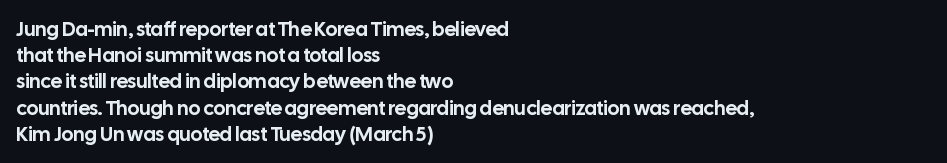
The image shows 20 px text type, upright; set left-aligned, normal line spacing (1.31x), normal letter spacing, not underlined.
